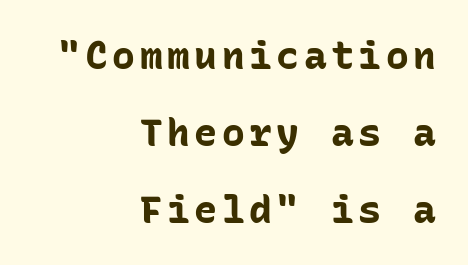
{"serif": "no", "italic": "no", "bold": "yes", "weight": "bold", "width": "normal", "stroke_contrast": "low", "x_height": "medium", "monospaced": "yes", "underline": "no", "align": "right", "line_spacing": "loose", "line_spacing_ratio": 2.02, "glyph_px": 38}
